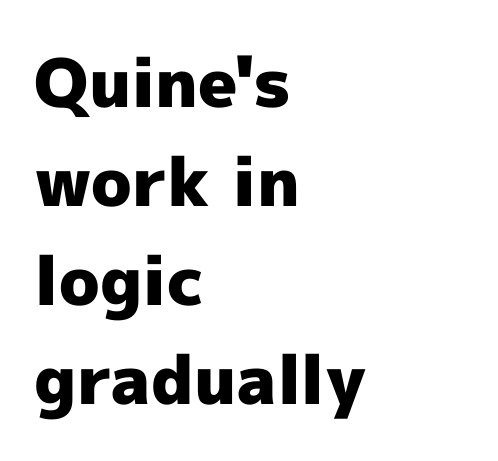
{"serif": "no", "italic": "no", "bold": "yes", "weight": "heavy", "width": "normal", "x_height": "medium", "monospaced": "no", "underline": "no", "align": "left", "line_spacing": "normal", "line_spacing_ratio": 1.48, "letter_spacing": "normal", "letter_spacing_em": 0.0, "glyph_px": 67}
